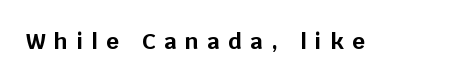
The image shows 22 px bold type, upright; set unusually wide letter spacing (+0.39 em), not underlined.
